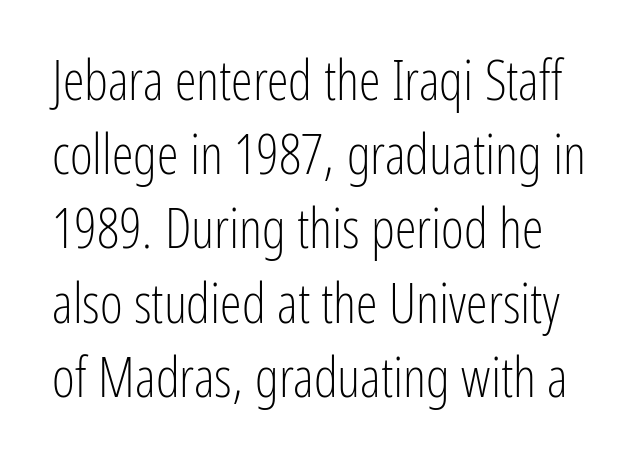
The baseline area is clear. Check where the strokes stop: nothing finishes them off — pure sans. The letters advance in unequal steps, a hallmark of proportional type. Caption: standard tracking, unaltered. Ascenders rise straight up at ninety degrees. Line spacing here is normal.
